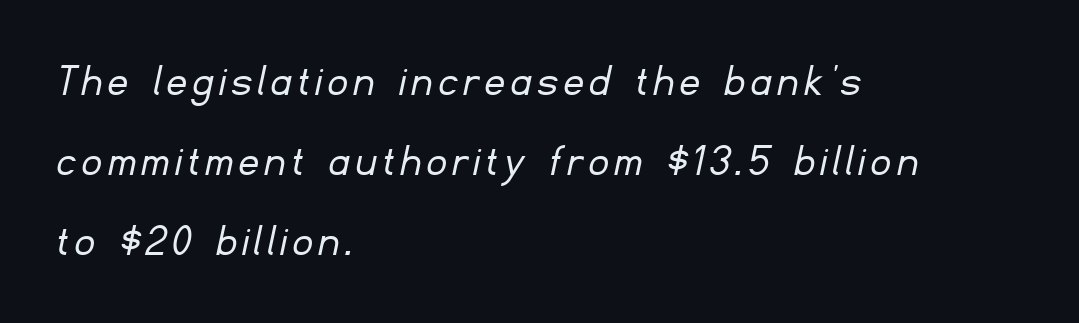
The image shows 48 px light sans-serif type; set left-aligned, normal line spacing (1.67x), not underlined; low stroke contrast and a small x-height.
